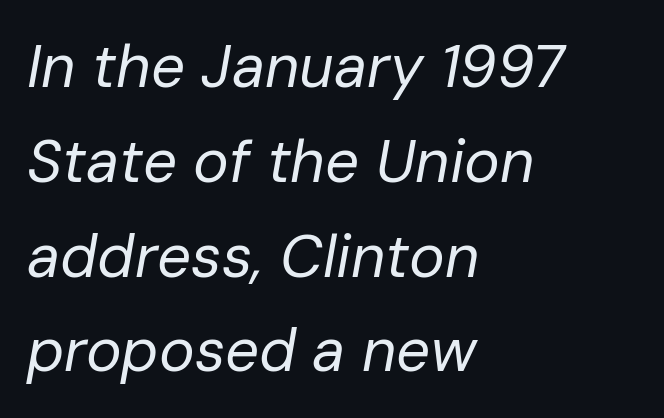
Each stroke keeps to a modest, everyday thickness or less. Left-aligned paragraph, ragged on the right. Here the designer chose a conventional face with non-uniform glyph widths. Underlining? Definitely not there.
